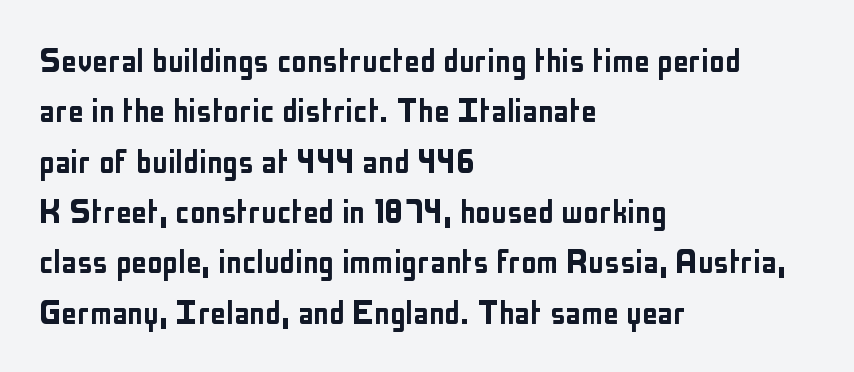
{"serif": "no", "italic": "no", "width": "condensed", "stroke_contrast": "low", "x_height": "medium", "monospaced": "no", "underline": "no", "align": "left", "line_spacing": "normal", "line_spacing_ratio": 1.29, "letter_spacing": "normal", "letter_spacing_em": 0.0, "glyph_px": 39}
